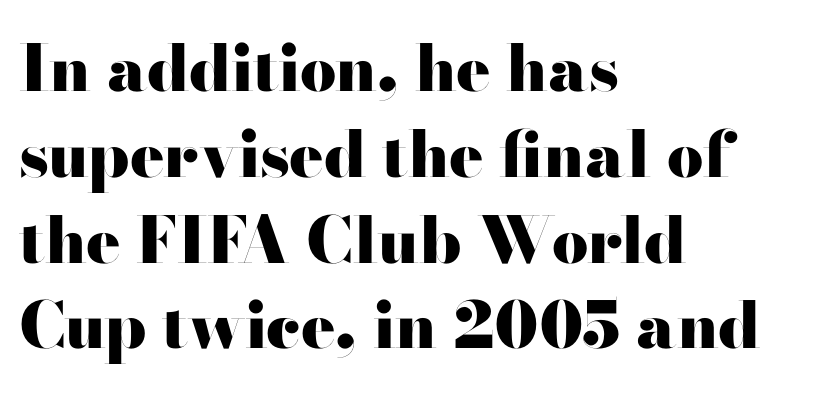
{"serif": "no", "italic": "no", "bold": "yes", "weight": "heavy", "width": "wide", "stroke_contrast": "high", "x_height": "small", "monospaced": "no", "underline": "no", "align": "left", "line_spacing": "normal", "line_spacing_ratio": 1.34, "letter_spacing": "normal", "letter_spacing_em": 0.0, "glyph_px": 64}
